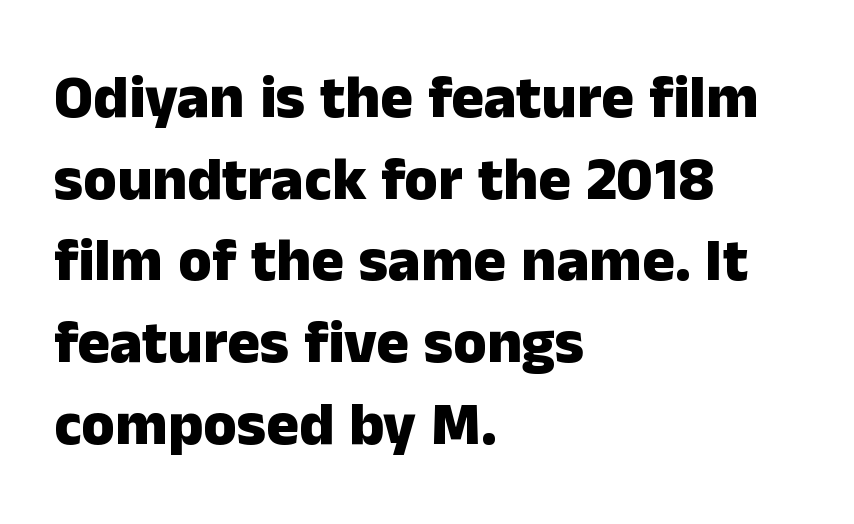
Q: Is the text bold? A: Yes.
Q: Is the text italic (slanted)? A: No, it is upright.
Q: Is the typeface a serif or a sans-serif typeface? A: Sans-serif.
Q: Is the text underlined? A: No.
Q: How is the paragraph aligned? A: Left-aligned.
Q: Is the spacing between letters normal or unusually wide? A: Normal.
Q: Is the spacing between lines tight, normal or loose? A: Normal.
Q: Width (condensed, normal, or wide)? A: Normal.
Q: Stroke contrast? A: Low.
Q: x-height? A: Medium.
Q: Monospaced? A: No.
